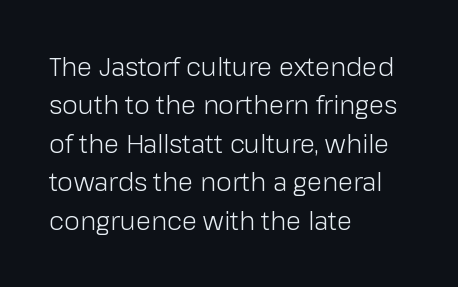
This sample uses an upright cut, with every glyph sitting square on the baseline. The string is rendered with underlining switched off. Tracking value appears to be zero — textbook default spacing. The lines in this sample share a left origin and differ only in where they stop. Vertical spacing — default.
